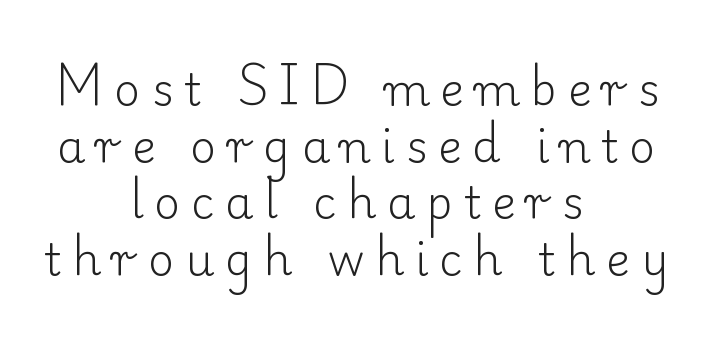
Vertical stems look standard width or narrower in stroke. The letters advance in unequal steps, a hallmark of proportional type. A student would call this center alignment; a typographer would say set centered. Honestly, there is no underline to notice here at all. Compared with typical paragraphs, the rows here are spaced about the same.
